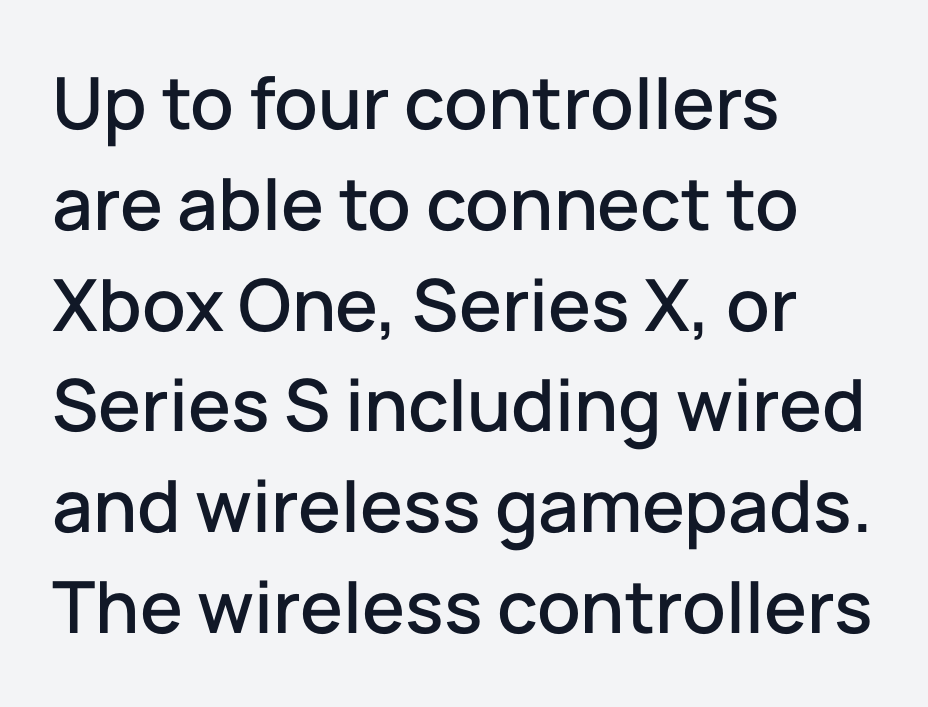
The baseline area is clear. Notice how descenders clear the ascenders below comfortably — that's standard leading. Rendered with straight, roman letterforms. These lines keep a tight, regular rhythm from letter to letter. The text was rendered using a sans face with plain stroke endings. Casual observation: everything's shoved over to the left.
